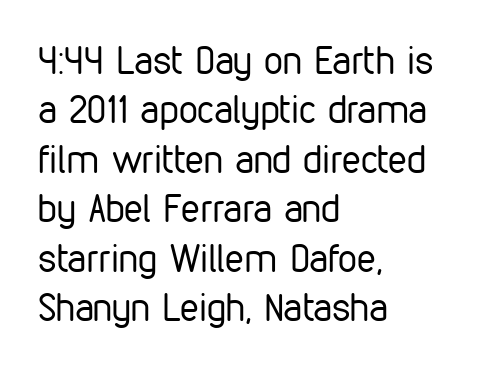
{"serif": "no", "italic": "no", "bold": "no", "weight": "regular", "width": "condensed", "stroke_contrast": "low", "x_height": "medium", "monospaced": "no", "underline": "no", "align": "left", "line_spacing": "normal", "line_spacing_ratio": 1.3, "letter_spacing": "normal", "letter_spacing_em": 0.0, "glyph_px": 38}
